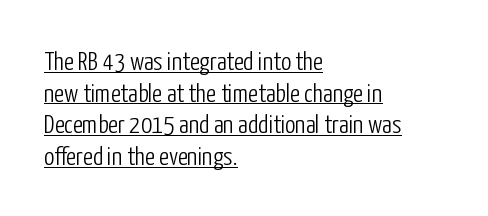
The image shows 26 px text type, upright; set left-aligned, line spacing 1.22x, normal letter spacing, underlined.
